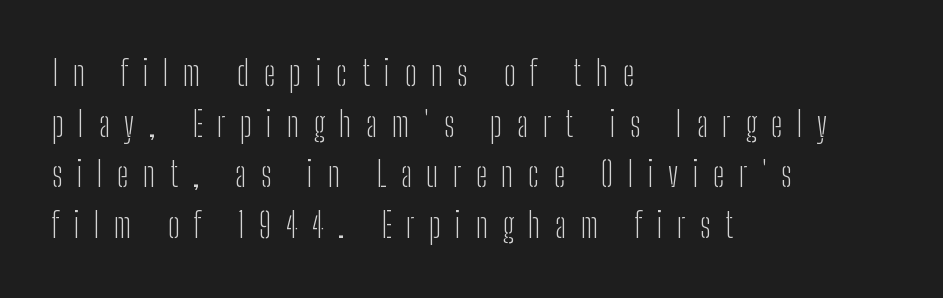
{"serif": "no", "italic": "no", "bold": "no", "weight": "light", "width": "condensed", "stroke_contrast": "low", "x_height": "medium", "monospaced": "no", "underline": "no", "align": "left", "line_spacing": "normal", "line_spacing_ratio": 1.49, "letter_spacing": "wide", "letter_spacing_em": 0.43, "glyph_px": 34}
